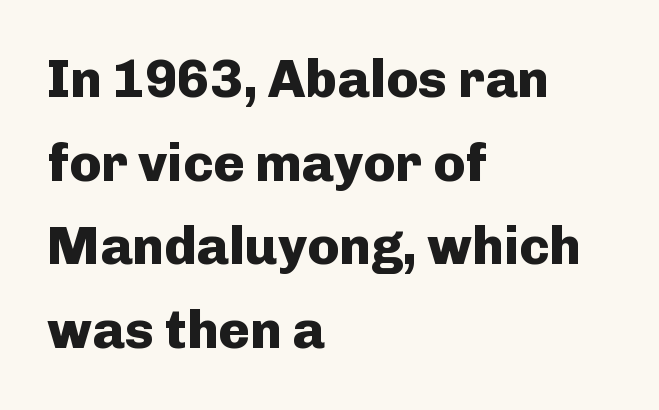
A typesetter would mark this as roman, not italic. Caption: multi-line text, flush left, ragged right. Quick note: underline off. This sample keeps an unexceptional amount of space between lines. The letters advance in unequal steps, a hallmark of proportional type.
